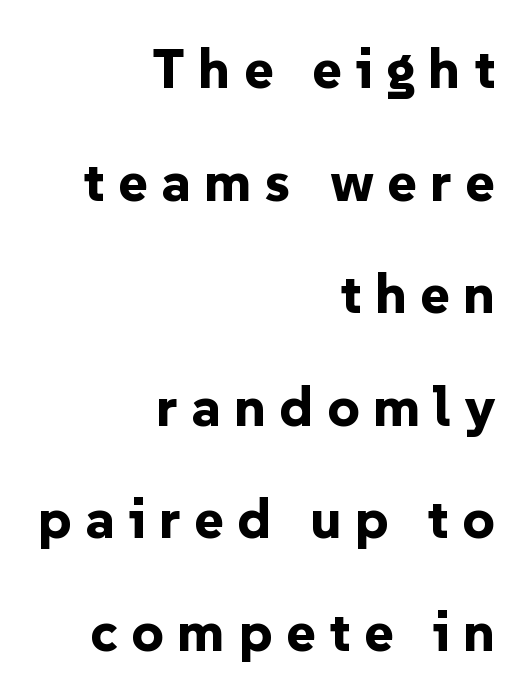
{"serif": "no", "italic": "no", "bold": "yes", "weight": "bold", "width": "normal", "stroke_contrast": "low", "x_height": "medium", "monospaced": "no", "underline": "no", "align": "right", "line_spacing": "loose", "line_spacing_ratio": 2.01, "letter_spacing": "wide", "letter_spacing_em": 0.24, "glyph_px": 56}
